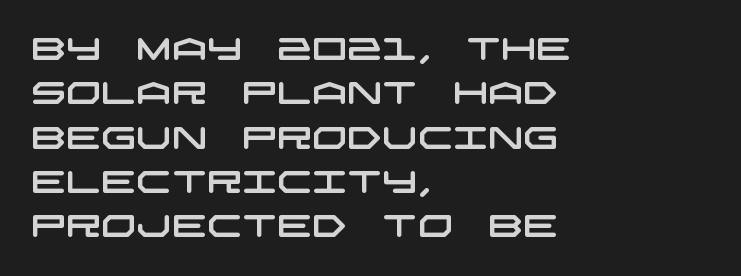
Q: Is the typeface a serif or a sans-serif typeface? A: Sans-serif.
Q: Is the text underlined? A: No.
Q: How is the paragraph aligned? A: Left-aligned.
Q: Is the spacing between letters normal or unusually wide? A: Normal.
Q: Is the spacing between lines tight, normal or loose? A: Normal.
Q: Width (condensed, normal, or wide)? A: Wide.
Q: Stroke contrast? A: Low.
Q: x-height? A: Large.
